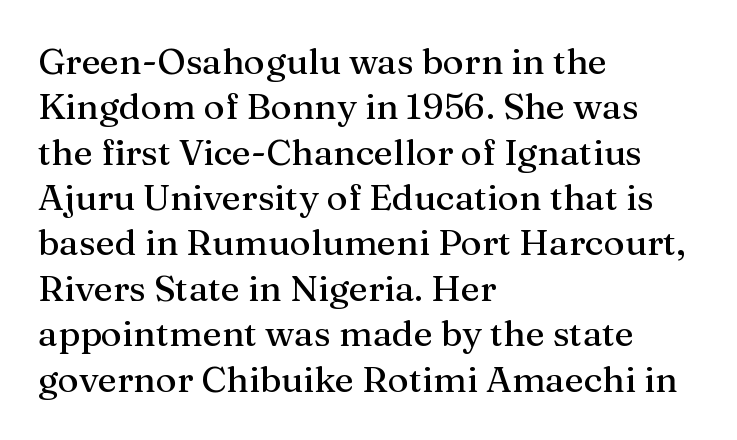
Q: Is the text italic (slanted)? A: No, it is upright.
Q: Is the typeface a serif or a sans-serif typeface? A: Serif.
Q: Is the text underlined? A: No.
Q: How is the paragraph aligned? A: Left-aligned.
Q: Is the spacing between letters normal or unusually wide? A: Normal.
Q: Is the spacing between lines tight, normal or loose? A: Normal.
Q: Width (condensed, normal, or wide)? A: Normal.
Q: Stroke contrast? A: Medium.
Q: x-height? A: Medium.
Q: Monospaced? A: No.
